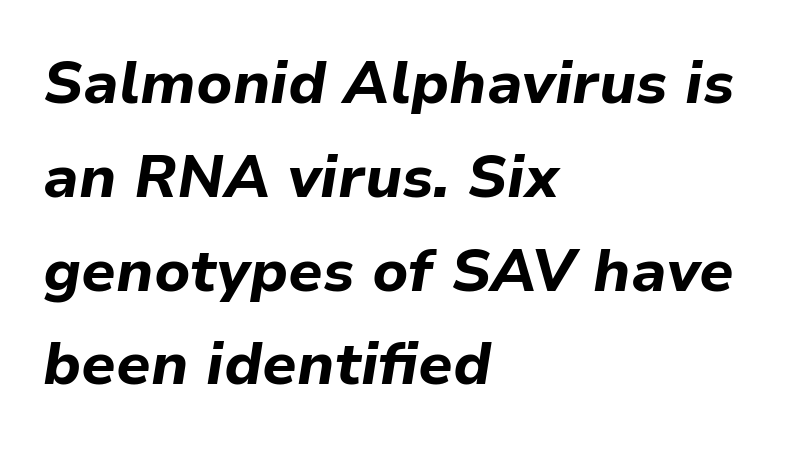
Q: Is the text bold? A: Yes.
Q: Is the text italic (slanted)? A: Yes, it leans right by about 9 degrees.
Q: Is the text underlined? A: No.
Q: How is the paragraph aligned? A: Left-aligned.
Q: Is the spacing between letters normal or unusually wide? A: Normal.
Q: Is the spacing between lines tight, normal or loose? A: Normal.
Q: Width (condensed, normal, or wide)? A: Normal.
Q: Stroke contrast? A: Low.
Q: x-height? A: Medium.
Q: Monospaced? A: No.
